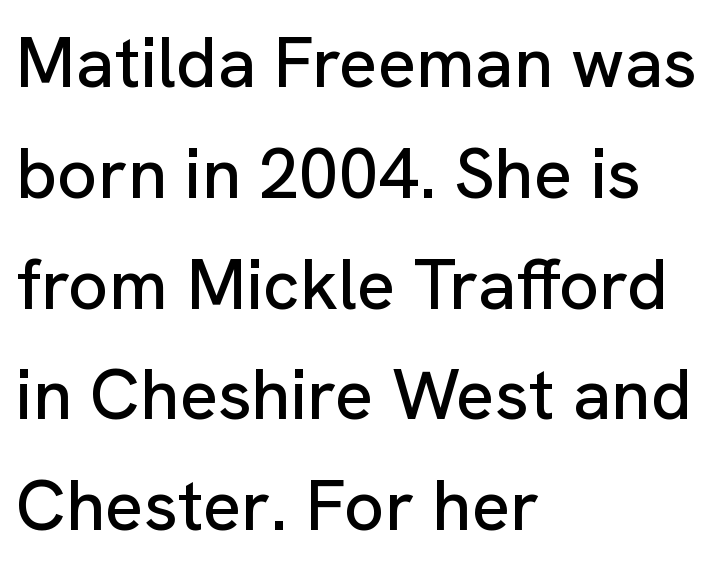
{"serif": "no", "italic": "no", "width": "normal", "stroke_contrast": "low", "x_height": "medium", "monospaced": "no", "underline": "no", "align": "left", "line_spacing": "normal", "line_spacing_ratio": 1.56, "letter_spacing": "normal", "letter_spacing_em": 0.0, "glyph_px": 71}
